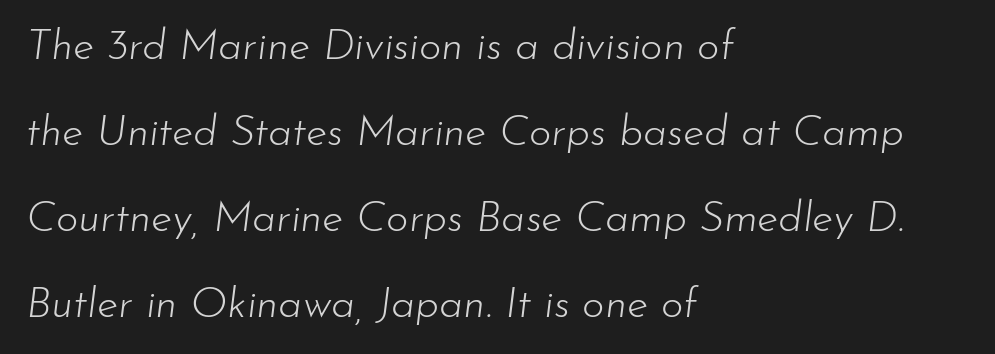
{"italic": "yes", "lean": "right", "slant_degrees": 7, "bold": "no", "weight": "light", "width": "normal", "stroke_contrast": "low", "x_height": "small", "monospaced": "no", "underline": "no", "align": "left", "line_spacing": "loose", "line_spacing_ratio": 2.0, "letter_spacing": "normal", "letter_spacing_em": 0.0, "glyph_px": 43}
